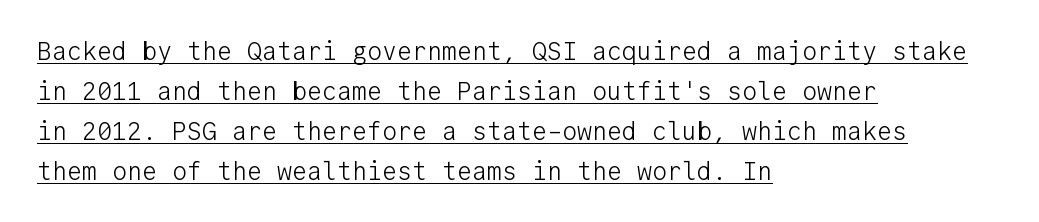
{"italic": "no", "bold": "no", "underline": "yes", "align": "left", "line_spacing": "normal", "line_spacing_ratio": 1.6, "letter_spacing": "normal", "letter_spacing_em": 0.0, "glyph_px": 25}
